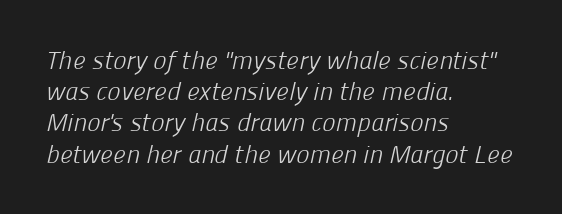
The image shows 25 px text type; set left-aligned, normal line spacing (1.25x), normal letter spacing, not underlined.
